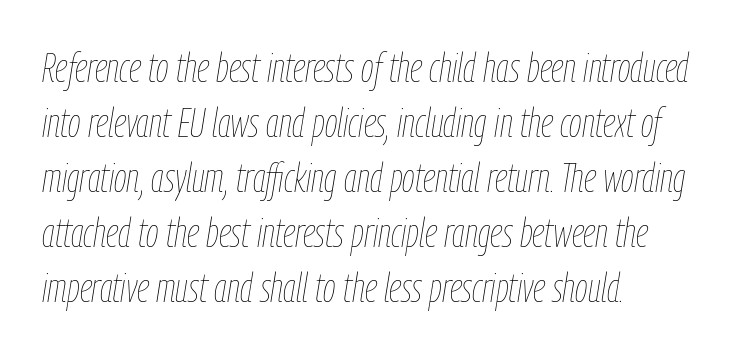
Q: Is the text bold? A: No.
Q: Is the text italic (slanted)? A: Yes, it leans right by about 9 degrees.
Q: Is the text underlined? A: No.
Q: How is the paragraph aligned? A: Left-aligned.
Q: Is the spacing between letters normal or unusually wide? A: Normal.
Q: Is the spacing between lines tight, normal or loose? A: Normal.
Q: Width (condensed, normal, or wide)? A: Condensed.
Q: Stroke contrast? A: Low.
Q: x-height? A: Medium.
Q: Monospaced? A: No.
